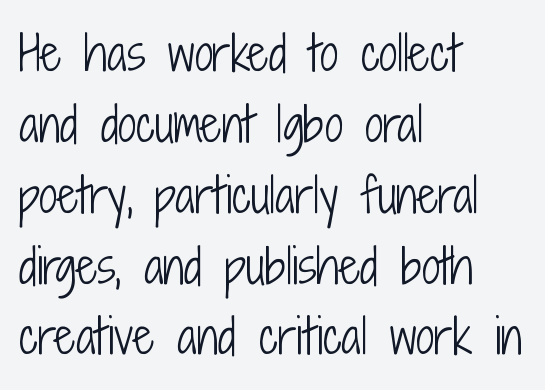
{"serif": "no", "italic": "no", "bold": "no", "weight": "light", "width": "condensed", "stroke_contrast": "low", "x_height": "medium", "monospaced": "no", "underline": "no", "align": "left", "line_spacing": "normal", "line_spacing_ratio": 1.54, "letter_spacing": "normal", "letter_spacing_em": 0.0, "glyph_px": 46}
